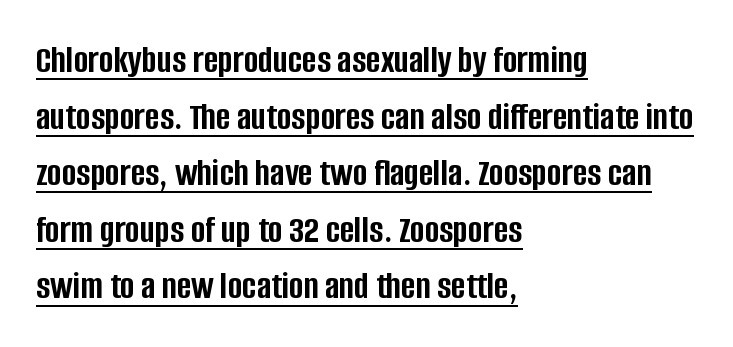
{"serif": "no", "italic": "no", "bold": "yes", "weight": "semibold", "width": "condensed", "stroke_contrast": "low", "x_height": "large", "monospaced": "no", "underline": "yes", "align": "left", "line_spacing": "normal", "line_spacing_ratio": 1.45, "letter_spacing": "normal", "letter_spacing_em": 0.0, "glyph_px": 39}
